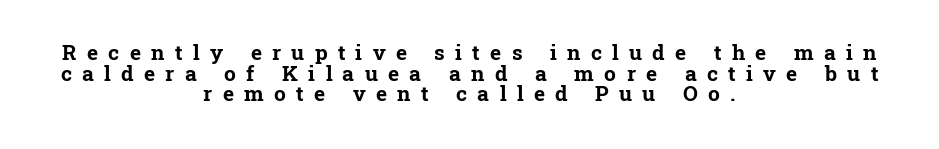
{"italic": "no", "bold": "yes", "underline": "no", "align": "center", "line_spacing": "tight", "line_spacing_ratio": 0.98, "letter_spacing": "wide", "letter_spacing_em": 0.49, "glyph_px": 21}
